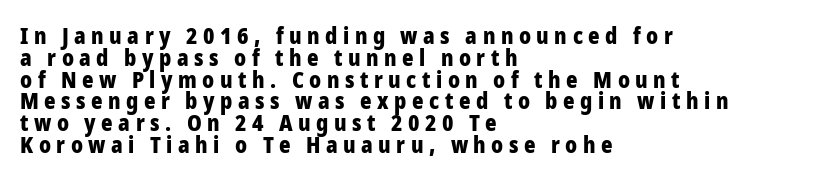
Q: Is the text bold? A: Yes.
Q: Is the text italic (slanted)? A: No, it is upright.
Q: Is the text underlined? A: No.
Q: How is the paragraph aligned? A: Left-aligned.
Q: Is the spacing between letters normal or unusually wide? A: Unusually wide.
Q: Is the spacing between lines tight, normal or loose? A: Tight.
